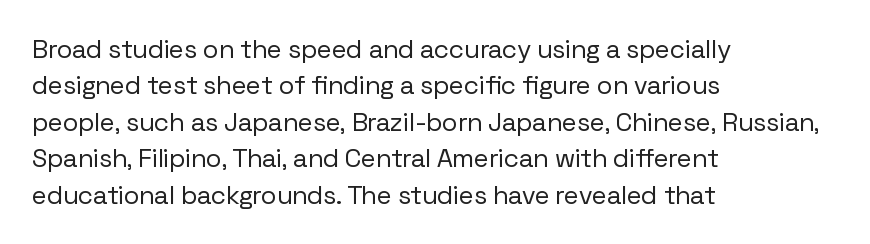
{"italic": "no", "bold": "no", "underline": "no", "align": "left", "line_spacing": "normal", "line_spacing_ratio": 1.4, "letter_spacing": "normal", "letter_spacing_em": 0.0, "glyph_px": 26}
